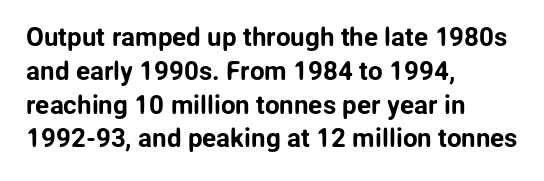
The image shows 26 px text type, upright; set left-aligned, normal line spacing (1.3x), normal letter spacing, not underlined.
